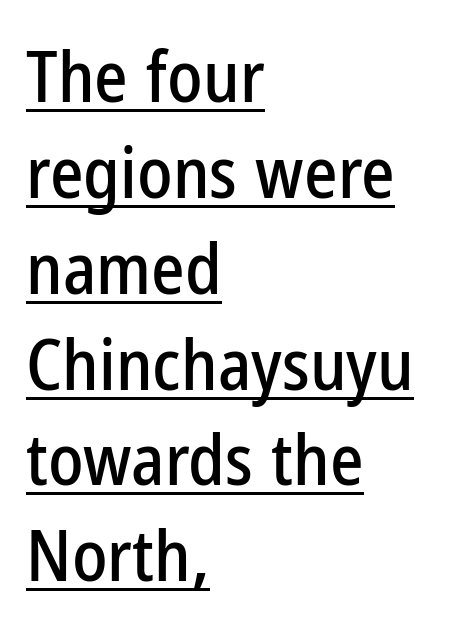
{"serif": "no", "italic": "no", "width": "condensed", "stroke_contrast": "low", "x_height": "medium", "monospaced": "no", "underline": "yes", "align": "left", "line_spacing": "normal", "line_spacing_ratio": 1.35, "letter_spacing": "normal", "letter_spacing_em": 0.0, "glyph_px": 71}
